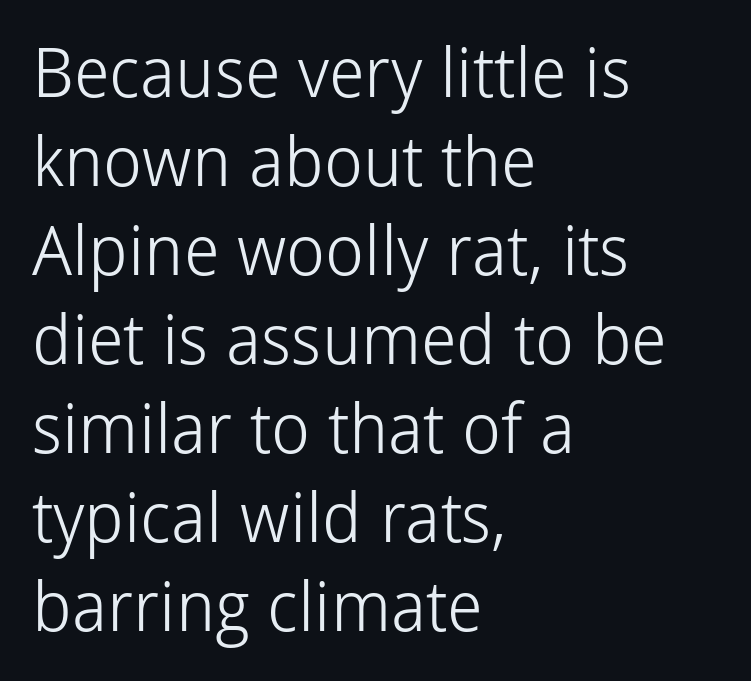
Is there any slant? The stems are plumb. Unlike a traditional serif, this face leaves its strokes unadorned. Varying glyph widths throughout — classic text-font behaviour. Glyph-to-glyph distance matches everyday printed text. Weight: regular or lighter. This rendering uses left alignment, leaving the right contour irregular.
